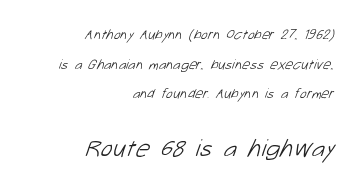
The image shows 25 px text type; set right-aligned, loose line spacing (2.11x), normal letter spacing, not underlined; the second (bottom) block is 1.79x larger.
